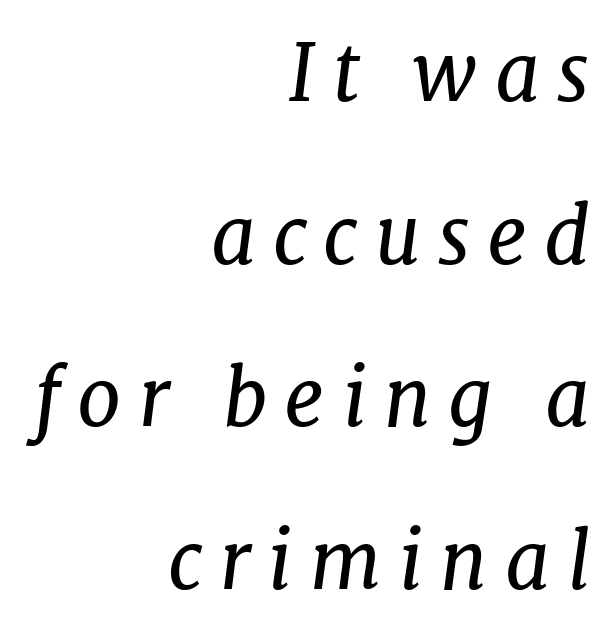
Little horizontal feet cap the strokes, marking this as serif type. The font is comparable to plain body text, perhaps lighter. The face used here has a pronounced slope to its letters. Rule under the text: the space is simply empty. A typesetter would call this proportional, since set widths differ per character. Each line ends at the same right margin while the left side varies.
